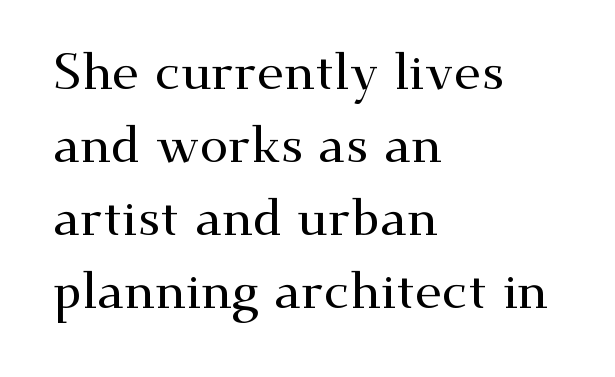
{"serif": "yes", "italic": "no", "width": "wide", "stroke_contrast": "medium", "x_height": "small", "monospaced": "no", "underline": "no", "align": "left", "line_spacing": "normal", "line_spacing_ratio": 1.43, "letter_spacing": "normal", "letter_spacing_em": 0.0, "glyph_px": 51}
